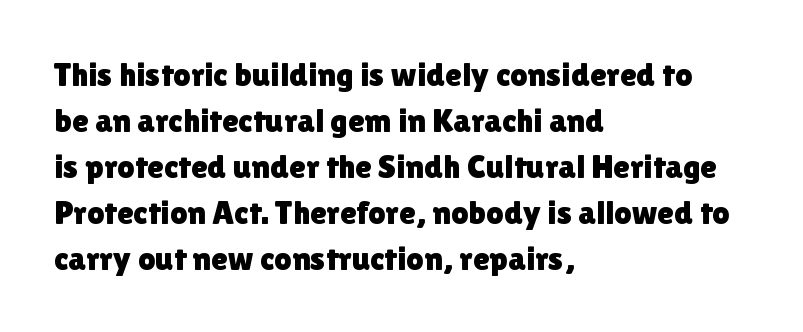
The image shows 34 px sans-serif type, upright; set left-aligned, normal line spacing (1.35x), normal letter spacing, not underlined; low stroke contrast and a medium x-height.
